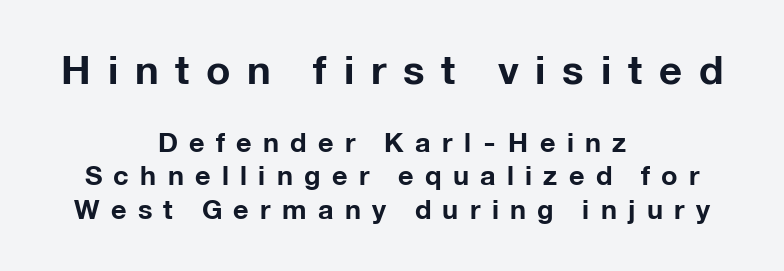
Q: Is the text bold? A: Yes.
Q: Is the text italic (slanted)? A: No, it is upright.
Q: Is the typeface a serif or a sans-serif typeface? A: Sans-serif.
Q: Is the text underlined? A: No.
Q: How is the paragraph aligned? A: Centered.
Q: Is the spacing between letters normal or unusually wide? A: Unusually wide.
Q: Which block of text is set in a larger size, the first (top) or the second (bottom)? A: The first (top) one.
Q: Width (condensed, normal, or wide)? A: Normal.
Q: Stroke contrast? A: Low.
Q: x-height? A: Medium.
Q: Monospaced? A: No.
